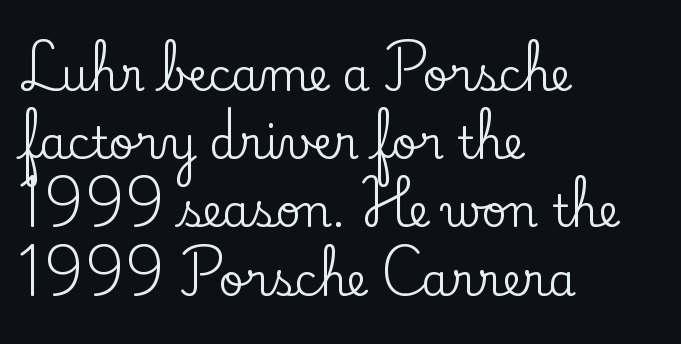
{"serif": "yes", "italic": "no", "width": "normal", "stroke_contrast": "low", "x_height": "small", "monospaced": "no", "underline": "no", "align": "left", "line_spacing": "normal", "line_spacing_ratio": 1.55, "letter_spacing": "normal", "letter_spacing_em": 0.0, "glyph_px": 44}
